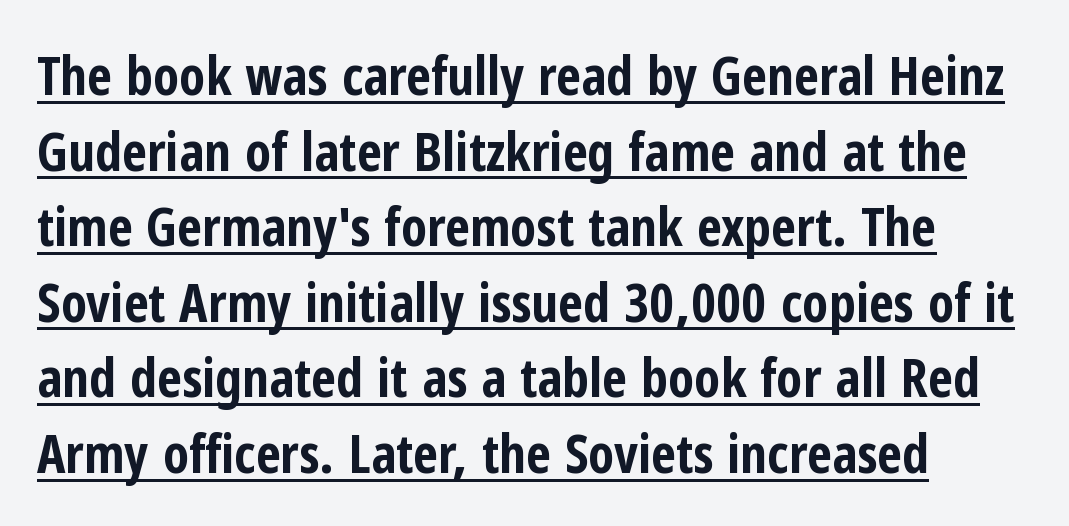
Q: Is the text bold? A: Yes.
Q: Is the text italic (slanted)? A: No, it is upright.
Q: Is the typeface a serif or a sans-serif typeface? A: Sans-serif.
Q: Is the text underlined? A: Yes.
Q: How is the paragraph aligned? A: Left-aligned.
Q: Is the spacing between letters normal or unusually wide? A: Normal.
Q: Is the spacing between lines tight, normal or loose? A: Normal.
Q: Width (condensed, normal, or wide)? A: Condensed.
Q: Stroke contrast? A: Low.
Q: x-height? A: Medium.
Q: Monospaced? A: No.
